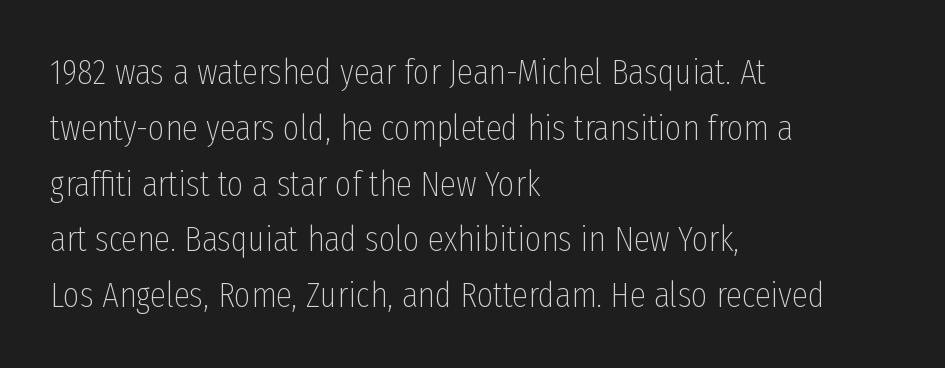
{"serif": "no", "italic": "no", "bold": "no", "weight": "thin", "width": "condensed", "stroke_contrast": "low", "x_height": "medium", "monospaced": "no", "underline": "no", "align": "left", "line_spacing": "normal", "line_spacing_ratio": 1.55, "letter_spacing": "normal", "letter_spacing_em": 0.0, "glyph_px": 36}
